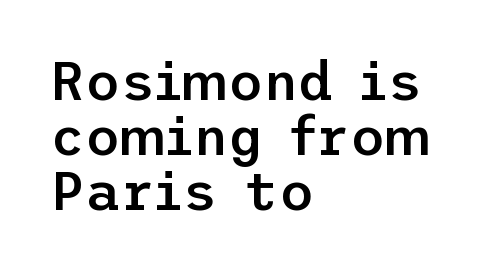
{"serif": "no", "italic": "no", "bold": "semi", "weight": "semibold", "width": "normal", "stroke_contrast": "low", "x_height": "medium", "underline": "no", "align": "left", "line_spacing": "tight", "line_spacing_ratio": 1.02, "letter_spacing": "normal", "letter_spacing_em": 0.0, "glyph_px": 54}
